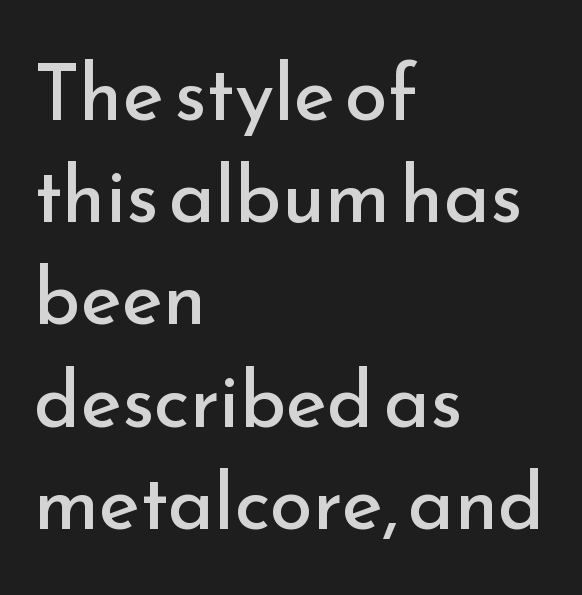
{"serif": "no", "italic": "no", "bold": "no", "weight": "regular", "width": "normal", "stroke_contrast": "low", "x_height": "small", "monospaced": "no", "underline": "no", "align": "left", "line_spacing": "normal", "line_spacing_ratio": 1.31, "letter_spacing": "normal", "letter_spacing_em": 0.0, "glyph_px": 78}
